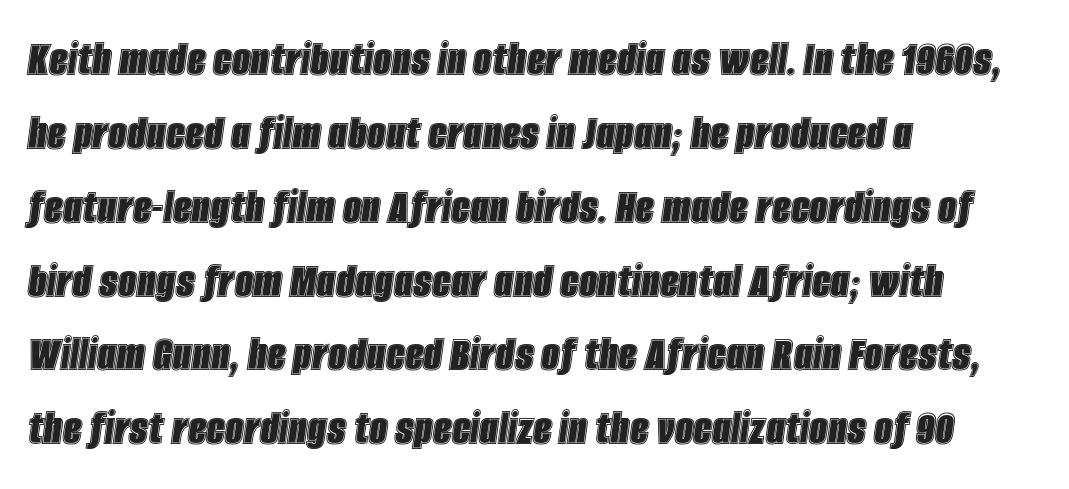
The vertical gap from one line to the next is medium. Has an underline been added? It has not. Each line starts at the same left margin while the right side varies. Looks like regular typesetting: each glyph gets only the width it needs. Observe the lean: these are italic letterforms. The letterforms sit shoulder to shoulder at normal distance.
